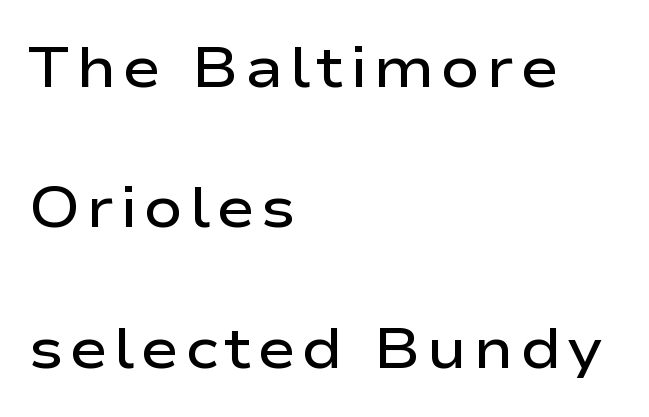
{"serif": "no", "italic": "no", "bold": "semi", "weight": "semibold", "width": "wide", "stroke_contrast": "low", "x_height": "medium", "monospaced": "no", "underline": "no", "align": "left", "line_spacing": "loose", "line_spacing_ratio": 2.42, "glyph_px": 58}
